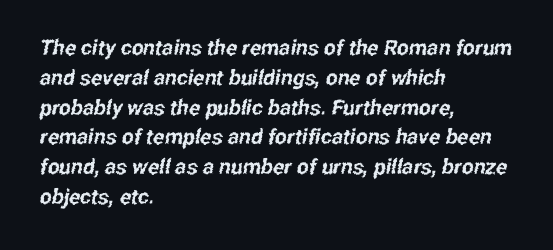
{"underline": "no", "align": "left", "line_spacing": "normal", "line_spacing_ratio": 1.42, "letter_spacing": "normal", "letter_spacing_em": 0.0, "glyph_px": 21}
